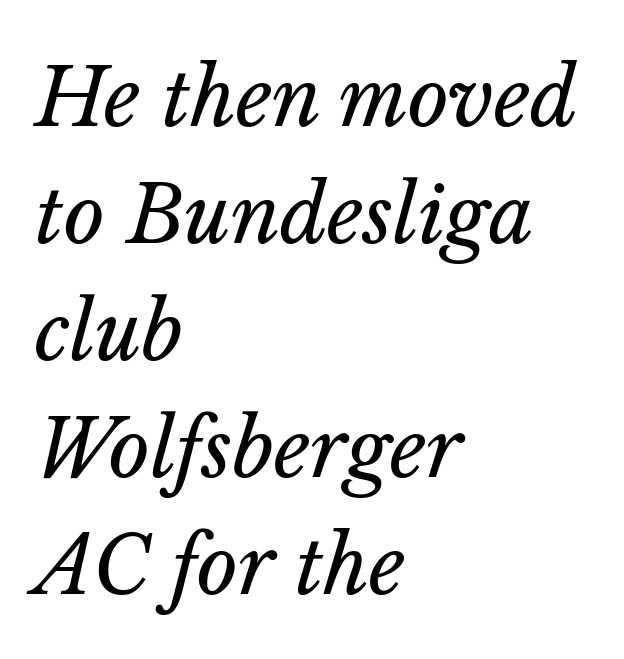
{"italic": "yes", "lean": "right", "slant_degrees": 14, "bold": "no", "weight": "regular", "width": "normal", "stroke_contrast": "low", "x_height": "medium", "monospaced": "no", "underline": "no", "align": "left", "line_spacing": "normal", "line_spacing_ratio": 1.48, "letter_spacing": "normal", "letter_spacing_em": 0.0, "glyph_px": 79}
